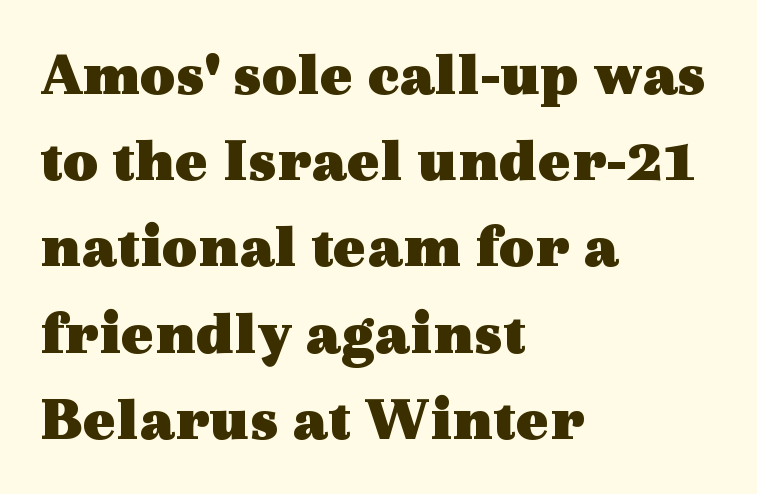
The image shows 62 px heavy, wide serif type, upright; set left-aligned, normal line spacing (1.39x), normal letter spacing, not underlined; a medium x-height.
